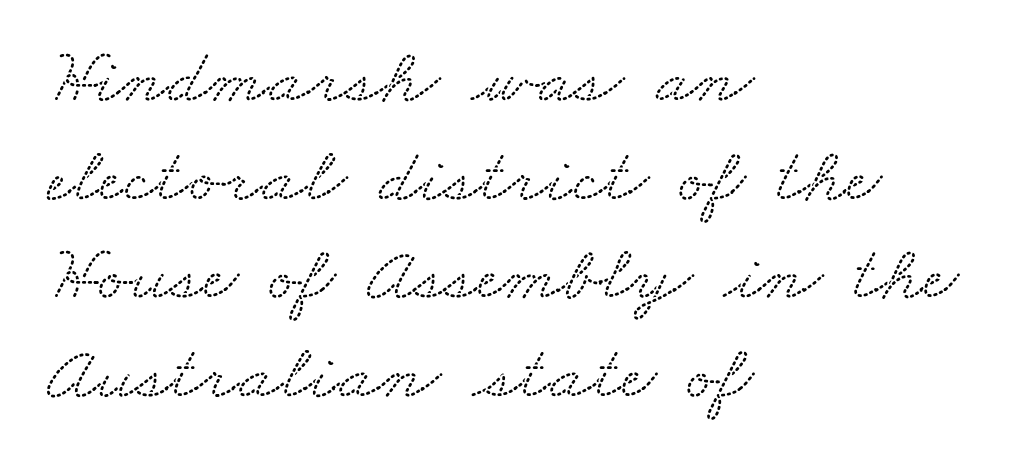
{"width": "wide", "stroke_contrast": "low", "x_height": "small", "monospaced": "no", "underline": "no", "align": "left", "line_spacing": "normal", "line_spacing_ratio": 1.25, "letter_spacing": "normal", "letter_spacing_em": 0.0, "glyph_px": 79}
